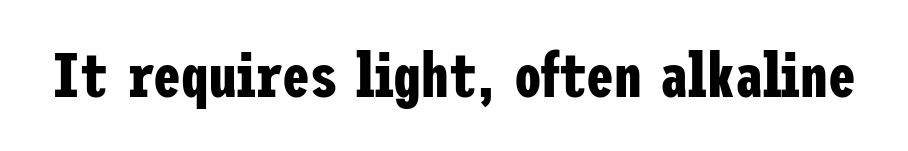
The image shows 62 px bold, condensed sans-serif type, upright; set normal letter spacing, not underlined; low stroke contrast and a medium x-height.
